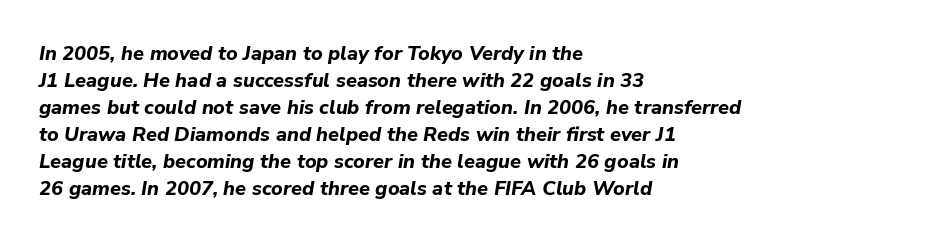
Rows of type keep a routine distance in the vertical direction. Does the weight exceed regular? Yes, all the way to bold. Clear beneath every line of the passage. Does the copy run flush right? No — it runs flush left. Caption: standard tracking, unaltered. Style check: oblique.
